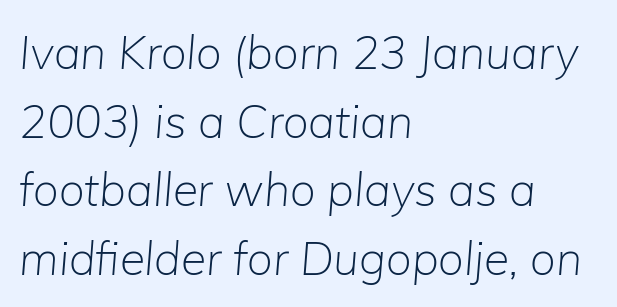
Q: Is the text bold? A: No.
Q: Is the text italic (slanted)? A: Yes, it leans right by about 5 degrees.
Q: Is the text underlined? A: No.
Q: How is the paragraph aligned? A: Left-aligned.
Q: Is the spacing between letters normal or unusually wide? A: Normal.
Q: Is the spacing between lines tight, normal or loose? A: Normal.
Q: Width (condensed, normal, or wide)? A: Normal.
Q: Stroke contrast? A: Low.
Q: x-height? A: Medium.
Q: Monospaced? A: No.
